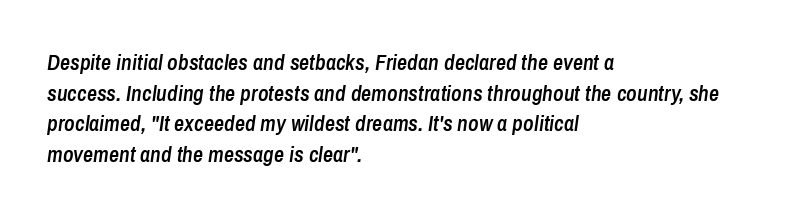
The image shows 22 px text type, italic (leaning right); set left-aligned, normal line spacing (1.39x), normal letter spacing, not underlined.
